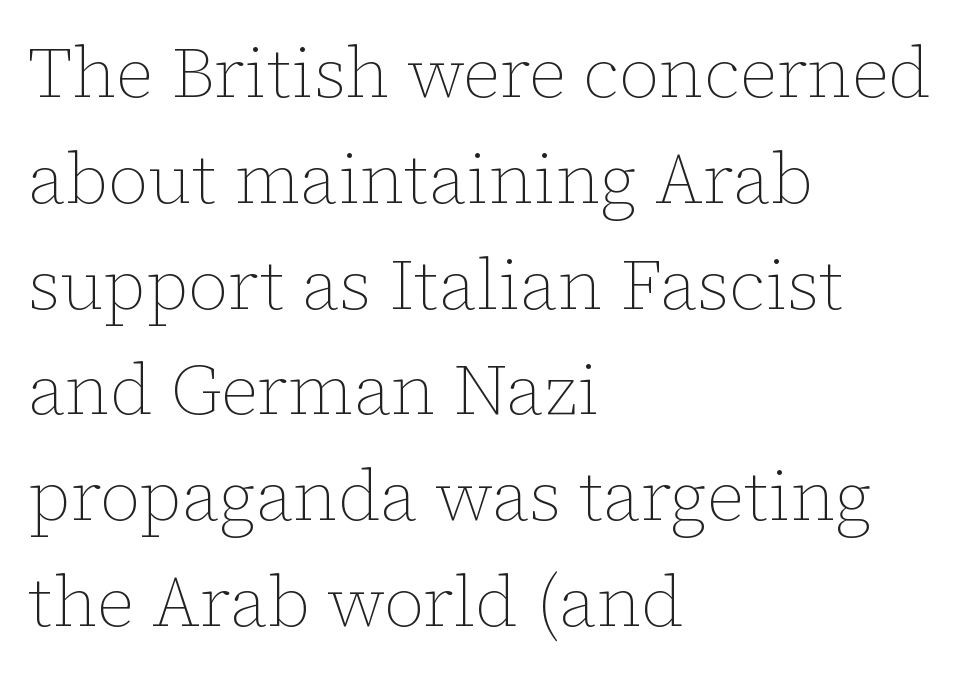
Q: Is the text bold? A: No.
Q: Is the text italic (slanted)? A: No, it is upright.
Q: Is the text underlined? A: No.
Q: How is the paragraph aligned? A: Left-aligned.
Q: Is the spacing between letters normal or unusually wide? A: Normal.
Q: Is the spacing between lines tight, normal or loose? A: Normal.
Q: Width (condensed, normal, or wide)? A: Normal.
Q: Stroke contrast? A: Low.
Q: x-height? A: Medium.
Q: Monospaced? A: No.
